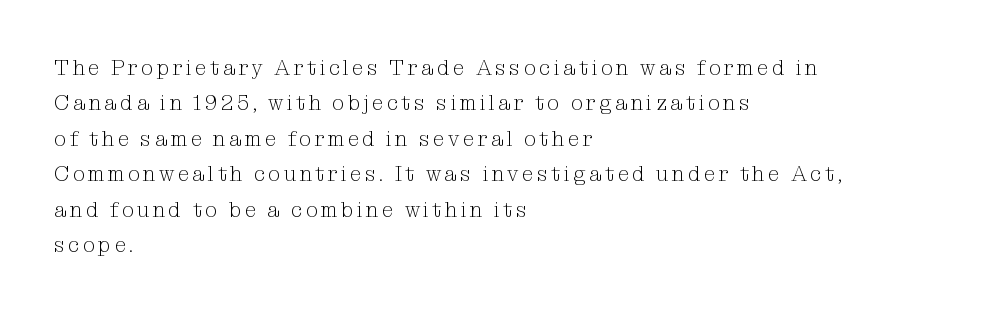
{"italic": "no", "bold": "no", "underline": "no", "align": "left", "line_spacing": "normal", "line_spacing_ratio": 1.69, "glyph_px": 21}
